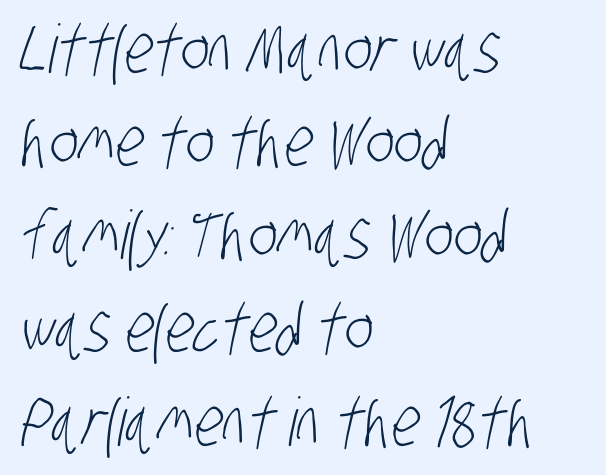
The cut favours lightness, reaching ordinary text weight at its darkest. Each letter keeps its own natural width here, so spacing adapts to shape. Left-aligned paragraph, ragged on the right. This block has exactly the height ordinary leading produces.
